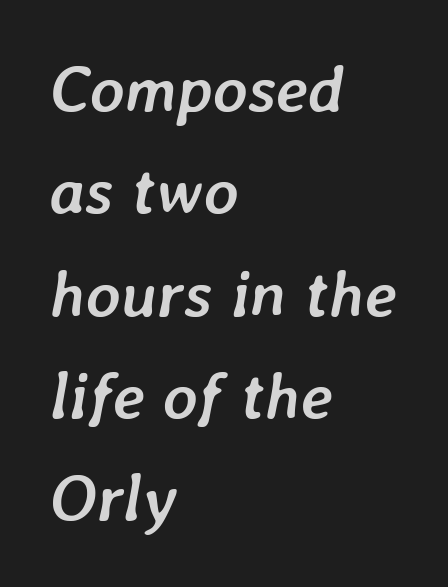
A dark, heavy texture on the line: the type is bold. This sample uses an oblique cut, with every glyph tilted off the vertical. Caption: standard tracking, unaltered. Does the leading feel generous? No, just average.
